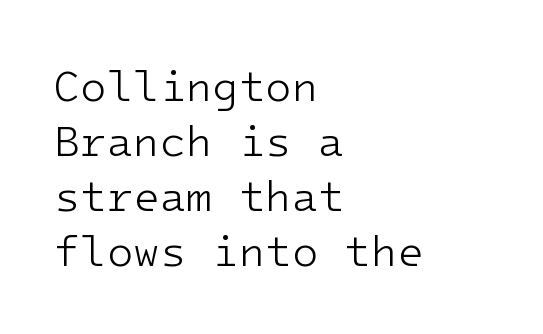
The image shows 43 px light sans-serif type, upright, monospaced; set left-aligned, normal line spacing (1.28x), normal letter spacing, not underlined; low stroke contrast and a medium x-height.
